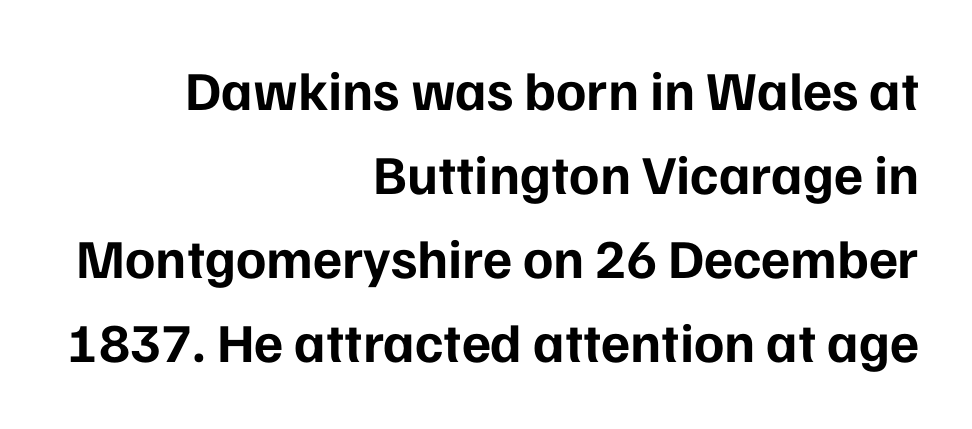
Q: Is the text bold? A: Yes.
Q: Is the text italic (slanted)? A: No, it is upright.
Q: Is the typeface a serif or a sans-serif typeface? A: Sans-serif.
Q: Is the text underlined? A: No.
Q: How is the paragraph aligned? A: Right-aligned.
Q: Is the spacing between letters normal or unusually wide? A: Normal.
Q: Is the spacing between lines tight, normal or loose? A: Normal.
Q: Width (condensed, normal, or wide)? A: Normal.
Q: Stroke contrast? A: Low.
Q: x-height? A: Medium.
Q: Monospaced? A: No.
